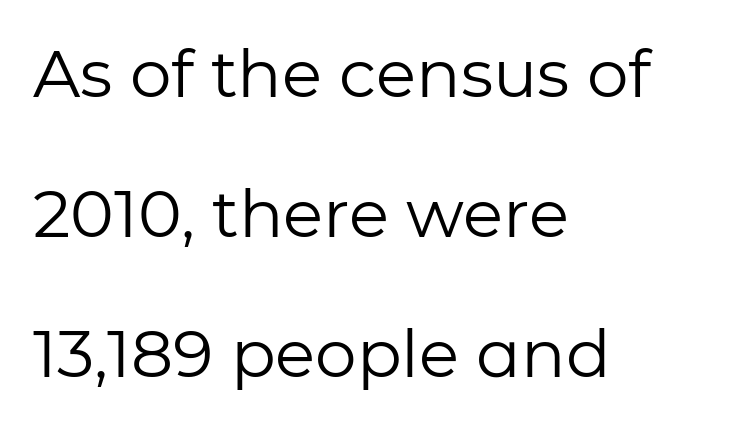
Lines of text with bare space underneath. A typesetter would call this zero additional tracking. Every character sits straight up, as roman type does. Here the designer chose a conventional face with non-uniform glyph widths.
